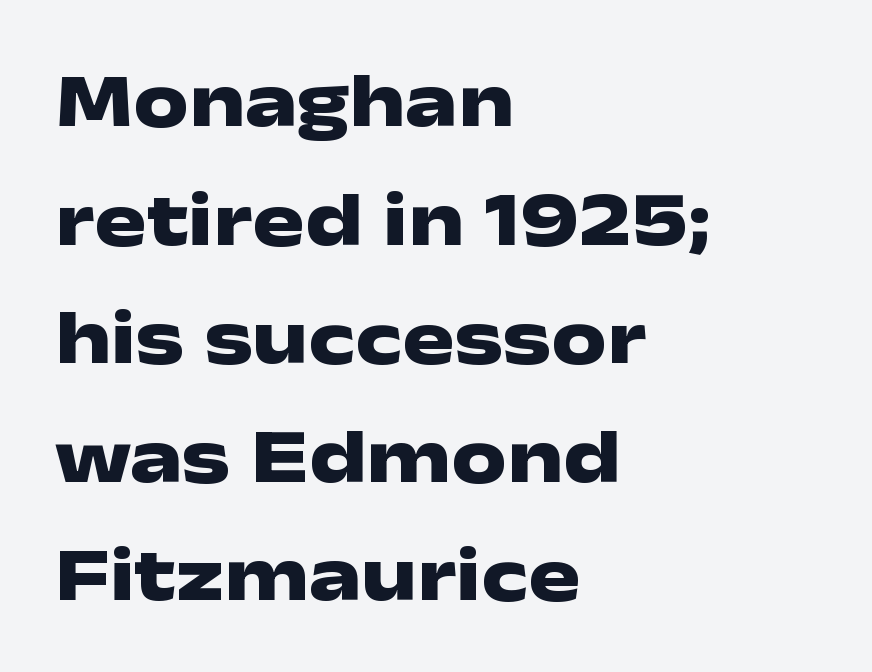
The image shows 78 px heavy, wide sans-serif type, upright; set left-aligned, normal line spacing (1.52x), normal letter spacing, not underlined; low stroke contrast and a medium x-height.
